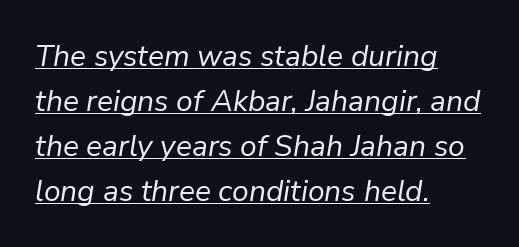
The image shows 30 px regular-weight type, italic (leaning right); set left-aligned, normal line spacing (1.5x), normal letter spacing, underlined; low stroke contrast and a medium x-height.
